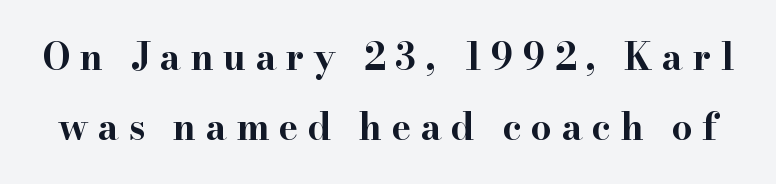
Q: Is the text bold? A: Yes.
Q: Is the text italic (slanted)? A: No, it is upright.
Q: Is the typeface a serif or a sans-serif typeface? A: Serif.
Q: Is the text underlined? A: No.
Q: Is the spacing between letters normal or unusually wide? A: Unusually wide.
Q: Is the spacing between lines tight, normal or loose? A: Loose.
Q: Width (condensed, normal, or wide)? A: Wide.
Q: Stroke contrast? A: High.
Q: x-height? A: Small.
Q: Monospaced? A: No.
